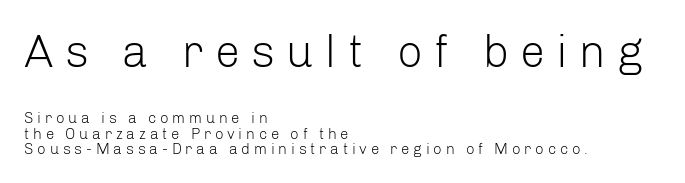
This rendering widens character spacing well past its baseline value. Quick note: underline off. Examine the stroke ends and you'll find no serifs. The passage shown is typed in a proportional face where columns would drift.
